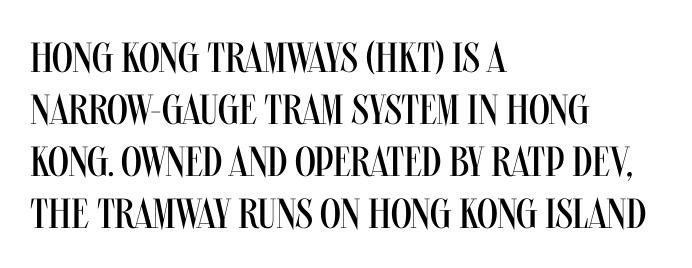
Serifs: no, the terminals of the letterforms are clean. Every stem runs plumb, perpendicular to the baseline. Observe the ordinary spacing: letters are neighbours, not strangers. Underline: absent. Line beginnings align vertically; line endings do not.
